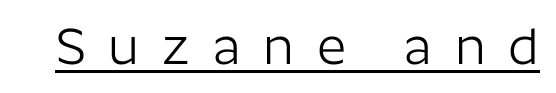
Q: Is the text bold? A: No.
Q: Is the text italic (slanted)? A: No, it is upright.
Q: Is the typeface a serif or a sans-serif typeface? A: Sans-serif.
Q: Is the text underlined? A: Yes.
Q: Is the spacing between letters normal or unusually wide? A: Unusually wide.
Q: Width (condensed, normal, or wide)? A: Normal.
Q: Stroke contrast? A: Low.
Q: x-height? A: Medium.
Q: Monospaced? A: No.
